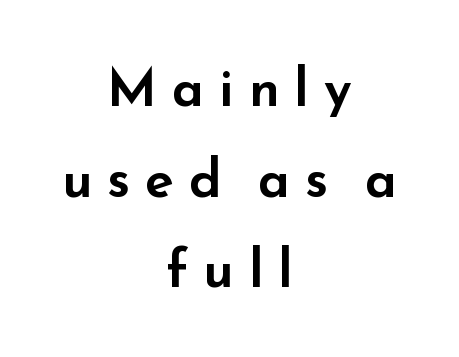
{"serif": "no", "italic": "no", "width": "wide", "stroke_contrast": "low", "x_height": "small", "monospaced": "no", "underline": "no", "align": "center", "line_spacing_ratio": 1.71, "letter_spacing": "wide", "letter_spacing_em": 0.28, "glyph_px": 53}
